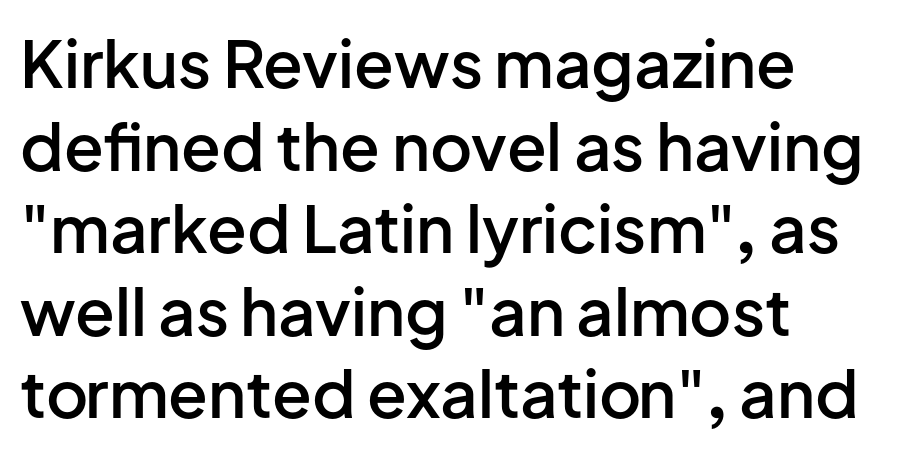
{"serif": "no", "italic": "no", "bold": "semi", "weight": "semibold", "width": "normal", "stroke_contrast": "low", "x_height": "medium", "monospaced": "no", "underline": "no", "align": "left", "line_spacing": "normal", "line_spacing_ratio": 1.27, "letter_spacing": "normal", "letter_spacing_em": 0.0, "glyph_px": 65}
